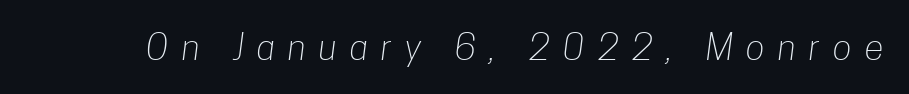
Q: Is the text bold? A: No.
Q: Is the typeface a serif or a sans-serif typeface? A: Sans-serif.
Q: Is the text underlined? A: No.
Q: Is the spacing between letters normal or unusually wide? A: Unusually wide.
Q: Width (condensed, normal, or wide)? A: Condensed.
Q: Stroke contrast? A: Low.
Q: x-height? A: Medium.
Q: Monospaced? A: No.
